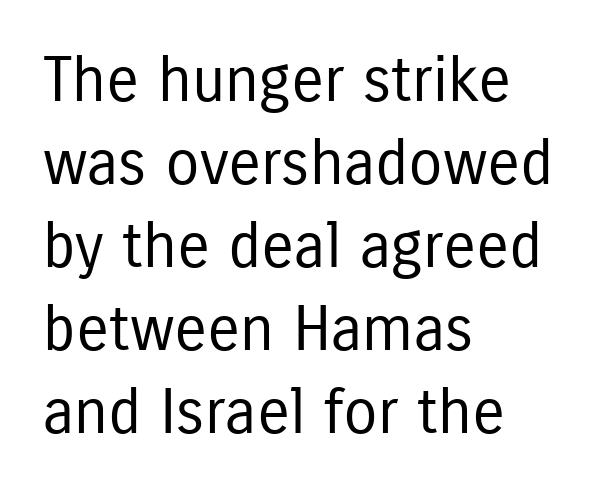
The image shows 62 px regular-weight, condensed sans-serif type, upright; set left-aligned, normal line spacing (1.34x), normal letter spacing, not underlined; low stroke contrast and a medium x-height.
